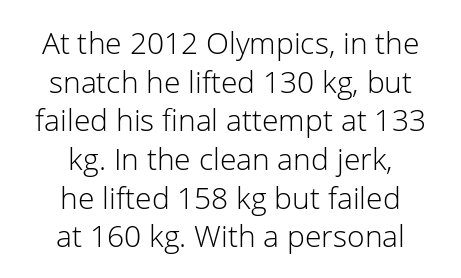
The image shows 30 px light sans-serif type, upright; set centered, normal line spacing (1.29x), normal letter spacing, not underlined; low stroke contrast and a medium x-height.
